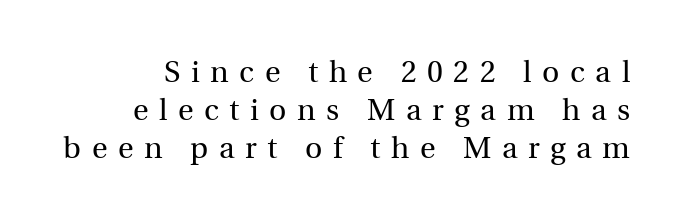
Q: Is the text bold? A: No.
Q: Is the text italic (slanted)? A: No, it is upright.
Q: Is the typeface a serif or a sans-serif typeface? A: Serif.
Q: Is the text underlined? A: No.
Q: Is the spacing between letters normal or unusually wide? A: Unusually wide.
Q: Is the spacing between lines tight, normal or loose? A: Normal.
Q: Width (condensed, normal, or wide)? A: Normal.
Q: x-height? A: Medium.
Q: Monospaced? A: No.
